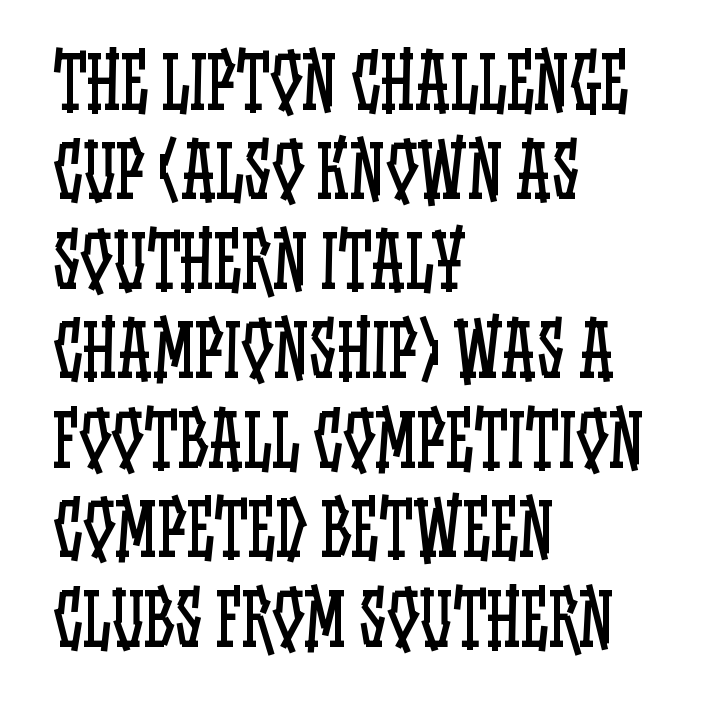
The image shows 71 px regular-weight, condensed type, upright; set left-aligned, normal line spacing (1.26x), normal letter spacing, not underlined; low stroke contrast and a large x-height.
